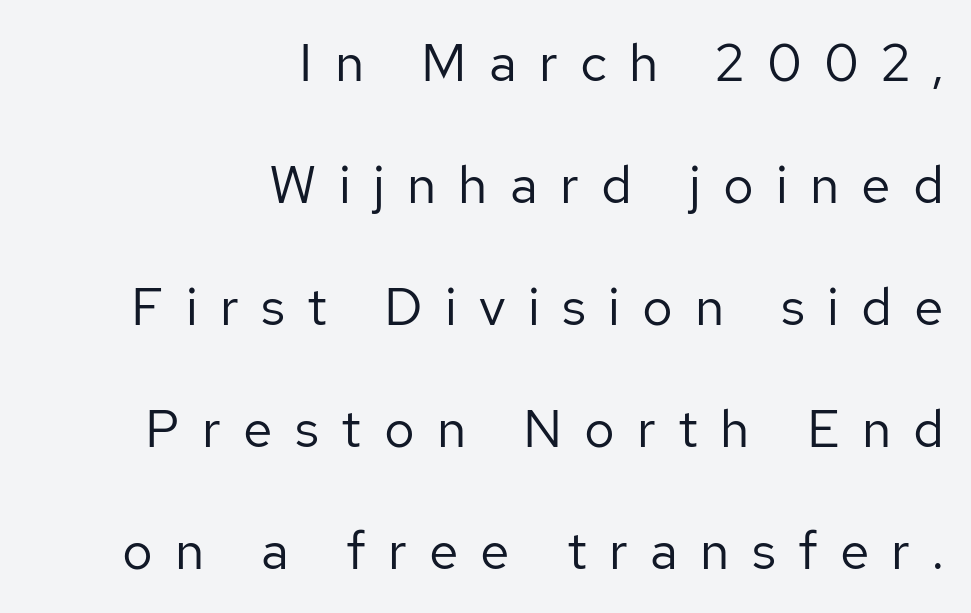
The image shows 53 px regular-weight sans-serif type, upright; set right-aligned, loose line spacing (2.3x), unusually wide letter spacing (+0.42 em), not underlined; low stroke contrast and a medium x-height.
